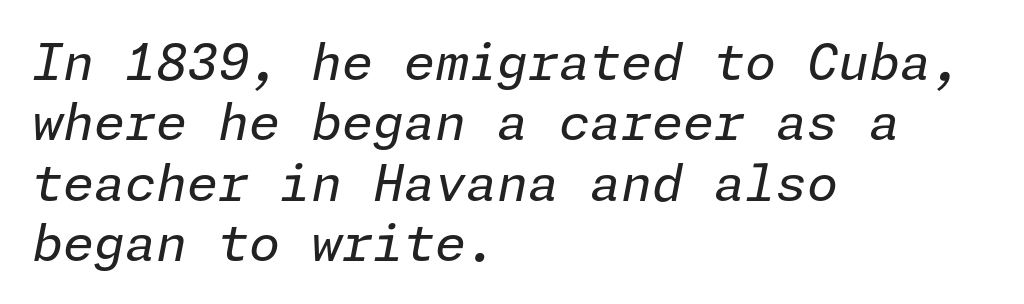
The image shows 50 px regular-weight type, italic (leaning right); set left-aligned, line spacing 1.21x, normal letter spacing, not underlined; low stroke contrast and a medium x-height.
